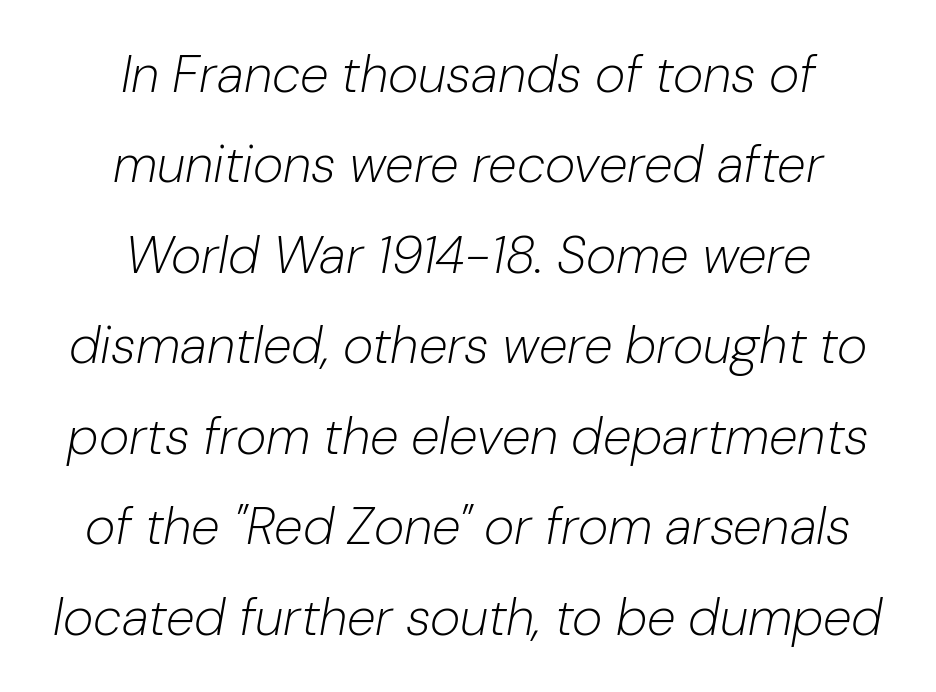
The letterforms sit shoulder to shoulder at normal distance. Caption: multi-line text, centered on the measure. A bare baseline throughout the passage. Each letter keeps its own natural width here, so spacing adapts to shape. Looking at the ascenders, they clearly lean. The weight would be labelled regular, book, light, or lighter still.
